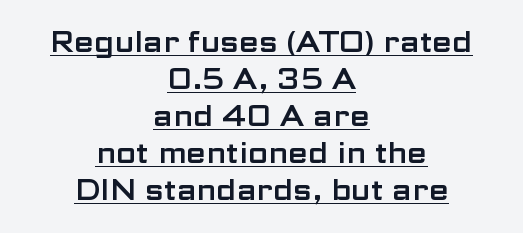
The image shows 29 px wide sans-serif type, upright; set centered, normal line spacing (1.28x), normal letter spacing, underlined; low stroke contrast and a medium x-height.
